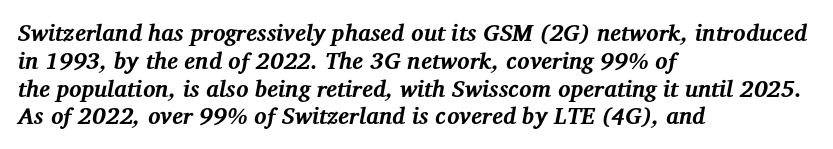
Q: Is the text bold? A: Yes.
Q: Is the text italic (slanted)? A: Yes, it leans right by about 12 degrees.
Q: Is the text underlined? A: No.
Q: How is the paragraph aligned? A: Left-aligned.
Q: Is the spacing between letters normal or unusually wide? A: Normal.
